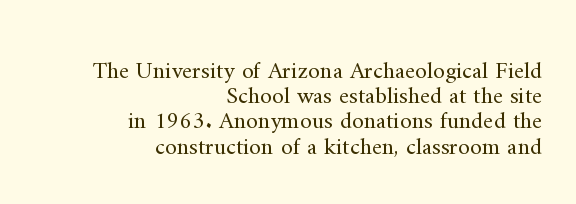
Casual observation: everything's shoved over to the right. Leading: reduced. Tall strokes in this sample are plumb rather than angled. Observe the ordinary spacing: letters are neighbours, not strangers. Unbolded letterforms with no extra heft. Any mark beneath the type? The region is blank.
